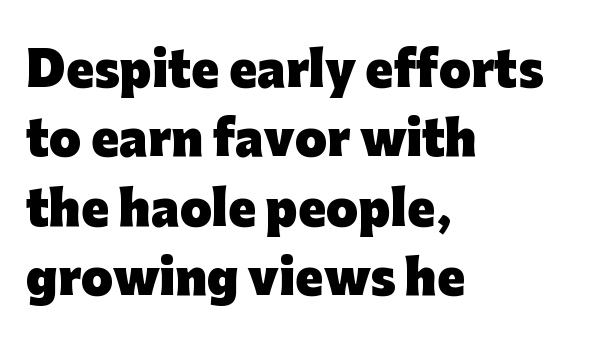
{"serif": "no", "italic": "no", "bold": "yes", "weight": "heavy", "width": "normal", "stroke_contrast": "low", "x_height": "medium", "monospaced": "no", "underline": "no", "align": "left", "line_spacing": "normal", "line_spacing_ratio": 1.51, "letter_spacing": "normal", "letter_spacing_em": 0.0, "glyph_px": 46}
